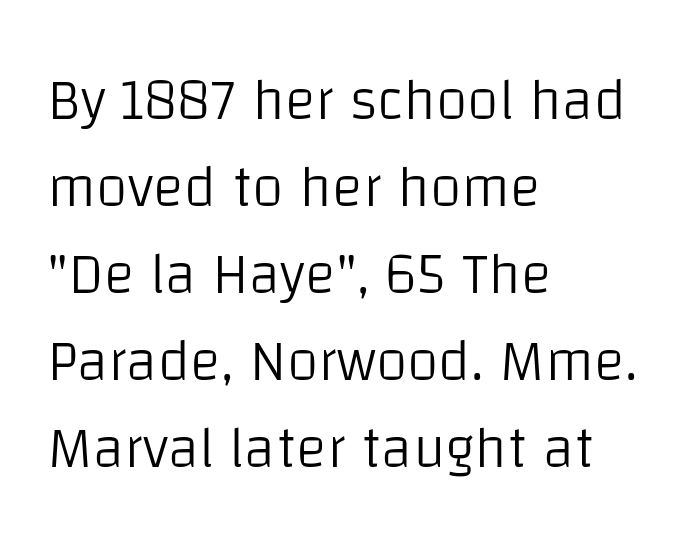
Has an underline been added? It has not. Evenly set lines give the paragraph a standard silhouette. The specimen reads as upright at a glance. Casual observation: everything's shoved over to the left. I'd call this a sans setting — the letters go barefoot. Weight: not bold — regular or lighter.
